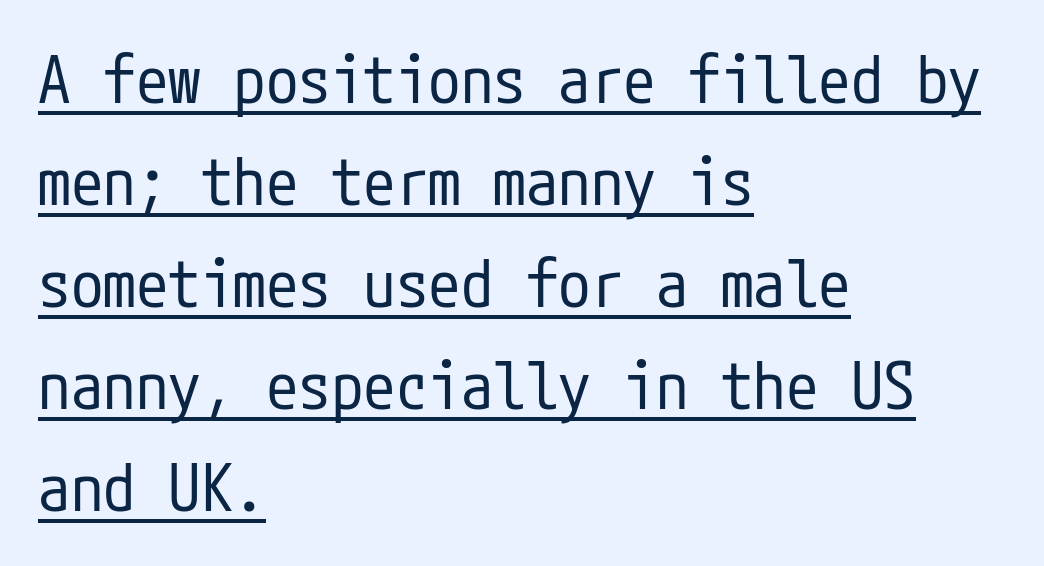
The image shows 65 px regular-weight, condensed sans-serif type, upright; set left-aligned, normal line spacing (1.57x), normal letter spacing, underlined; low stroke contrast and a medium x-height.
